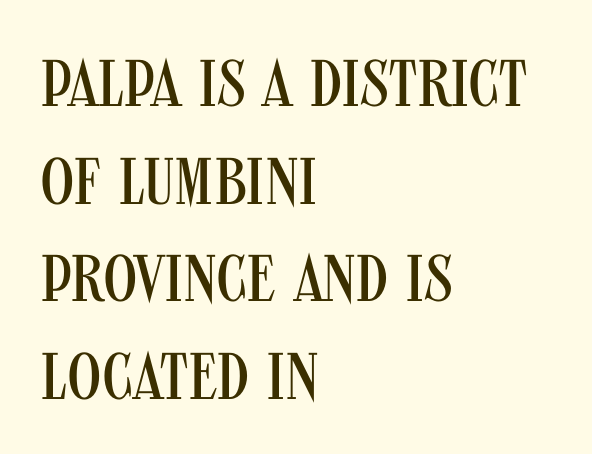
Q: Is the text bold? A: No.
Q: Is the text italic (slanted)? A: No, it is upright.
Q: Is the typeface a serif or a sans-serif typeface? A: Sans-serif.
Q: Is the text underlined? A: No.
Q: How is the paragraph aligned? A: Left-aligned.
Q: Is the spacing between letters normal or unusually wide? A: Normal.
Q: Is the spacing between lines tight, normal or loose? A: Normal.
Q: Width (condensed, normal, or wide)? A: Condensed.
Q: Stroke contrast? A: Medium.
Q: x-height? A: Large.
Q: Monospaced? A: No.
